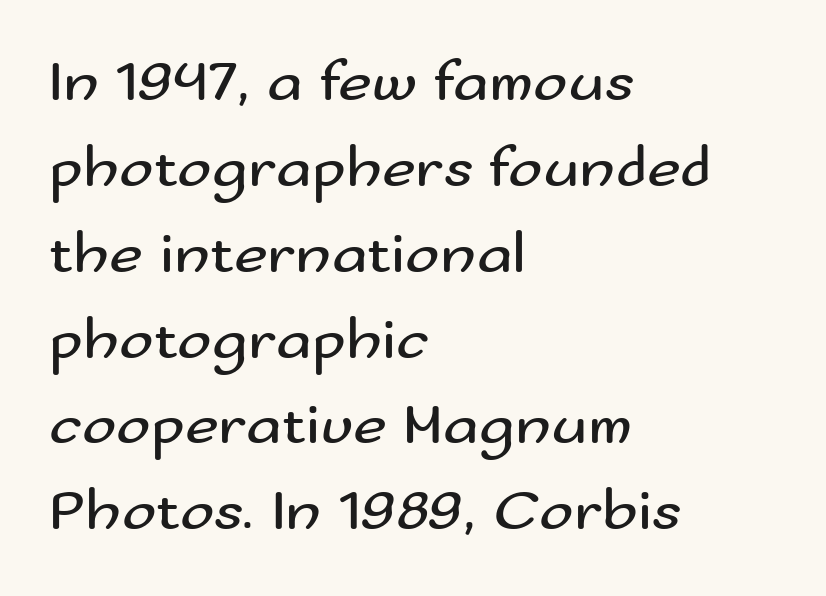
{"serif": "no", "italic": "no", "bold": "no", "weight": "regular", "width": "wide", "stroke_contrast": "medium", "x_height": "small", "monospaced": "no", "underline": "no", "align": "left", "line_spacing": "normal", "line_spacing_ratio": 1.48, "letter_spacing": "normal", "letter_spacing_em": 0.0, "glyph_px": 58}
